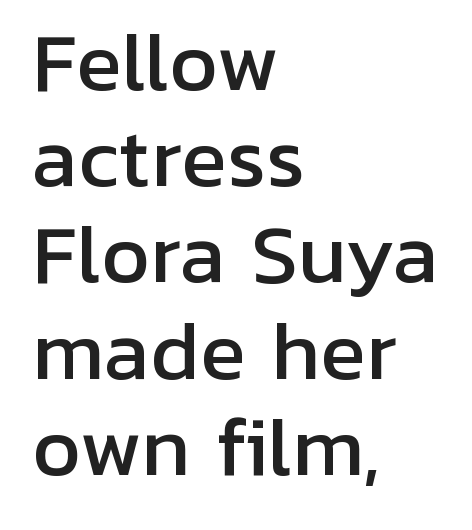
The image shows 77 px sans-serif type, upright; set left-aligned, normal line spacing (1.25x), normal letter spacing, not underlined; low stroke contrast and a medium x-height.
